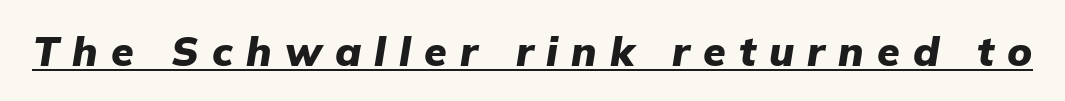
{"italic": "yes", "lean": "right", "slant_degrees": 9, "bold": "yes", "weight": "heavy", "width": "normal", "stroke_contrast": "low", "x_height": "medium", "monospaced": "no", "underline": "yes", "letter_spacing": "wide", "letter_spacing_em": 0.32, "glyph_px": 41}
